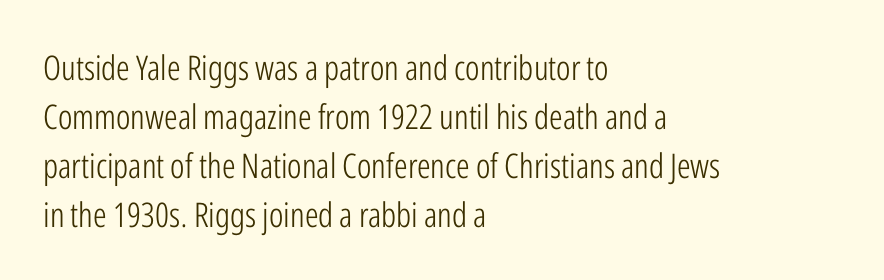
You could not count columns in this text — the font is proportionally spaced. Line starts are locked; line ends wander. Descenders hang freely into open space. Short note: letters normally spaced. No feet cap the strokes, marking this as sans-serif type. Weight: regular or lighter.
